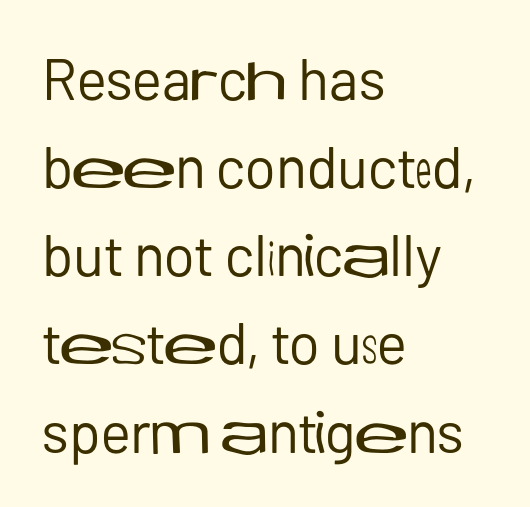
Q: Is the text bold? A: No.
Q: Is the text italic (slanted)? A: No, it is upright.
Q: Is the typeface a serif or a sans-serif typeface? A: Sans-serif.
Q: Is the text underlined? A: No.
Q: How is the paragraph aligned? A: Left-aligned.
Q: Is the spacing between letters normal or unusually wide? A: Normal.
Q: Is the spacing between lines tight, normal or loose? A: Normal.
Q: Width (condensed, normal, or wide)? A: Normal.
Q: Stroke contrast? A: Low.
Q: x-height? A: Medium.
Q: Monospaced? A: No.
